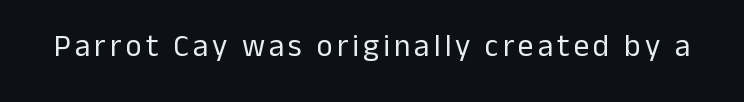
The type family on display is of the sans-serif kind. The string is rendered with underlining switched off. Varying glyph widths throughout — classic text-font behaviour. The cut favours lightness, reaching ordinary text weight at its darkest.
